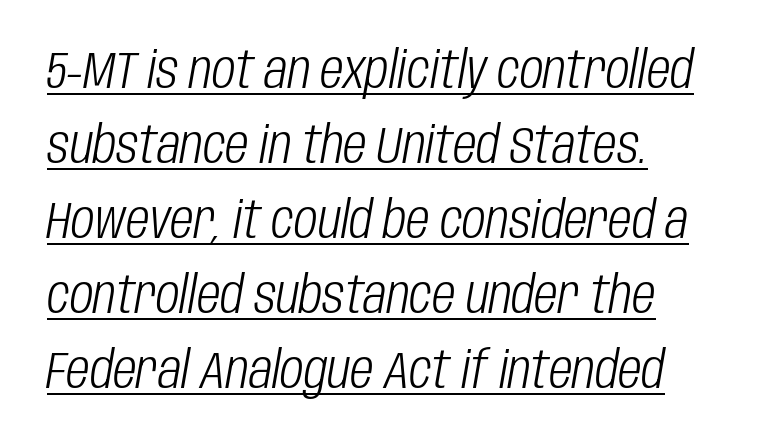
The image shows 51 px light, condensed type, italic (leaning right); set left-aligned, normal line spacing (1.47x), normal letter spacing, underlined; low stroke contrast and a large x-height.
